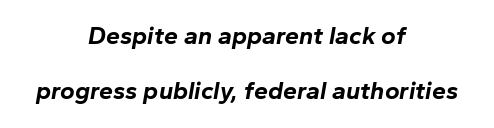
{"italic": "yes", "lean": "right", "slant_degrees": 10, "bold": "yes", "underline": "no", "align": "center", "line_spacing": "loose", "line_spacing_ratio": 2.21, "letter_spacing": "normal", "letter_spacing_em": 0.0, "glyph_px": 25}
